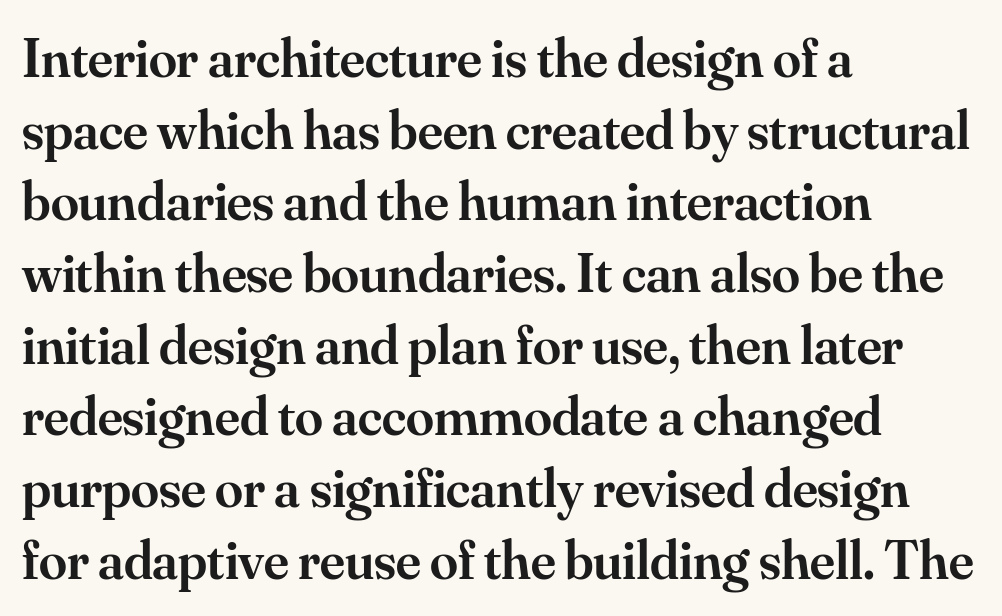
The image shows 56 px semibold serif type, upright; set left-aligned, normal line spacing (1.28x), normal letter spacing, not underlined; medium stroke contrast and a small x-height.
